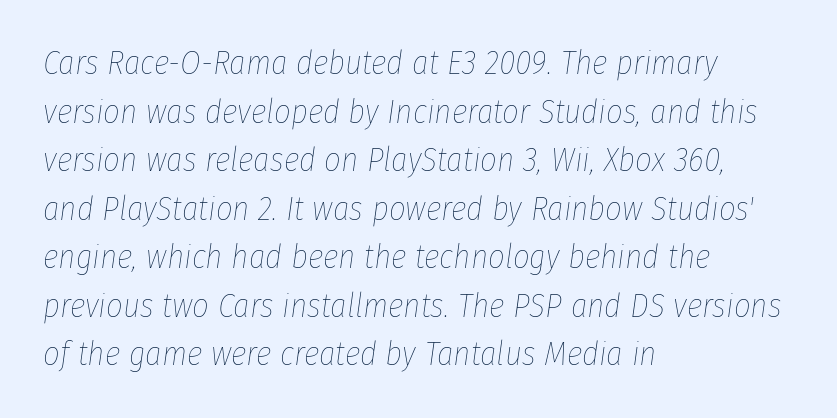
Note the varied advance widths — an 'i' is clearly narrower than an 'm'. Characters are canted at an angle relative to the baseline's perpendicular. Does the copy run flush right? No — it runs flush left. The zone under the glyphs is completely vacant. Notice how descenders clear the ascenders below comfortably — that's standard leading. A typesetter would call this zero additional tracking.
